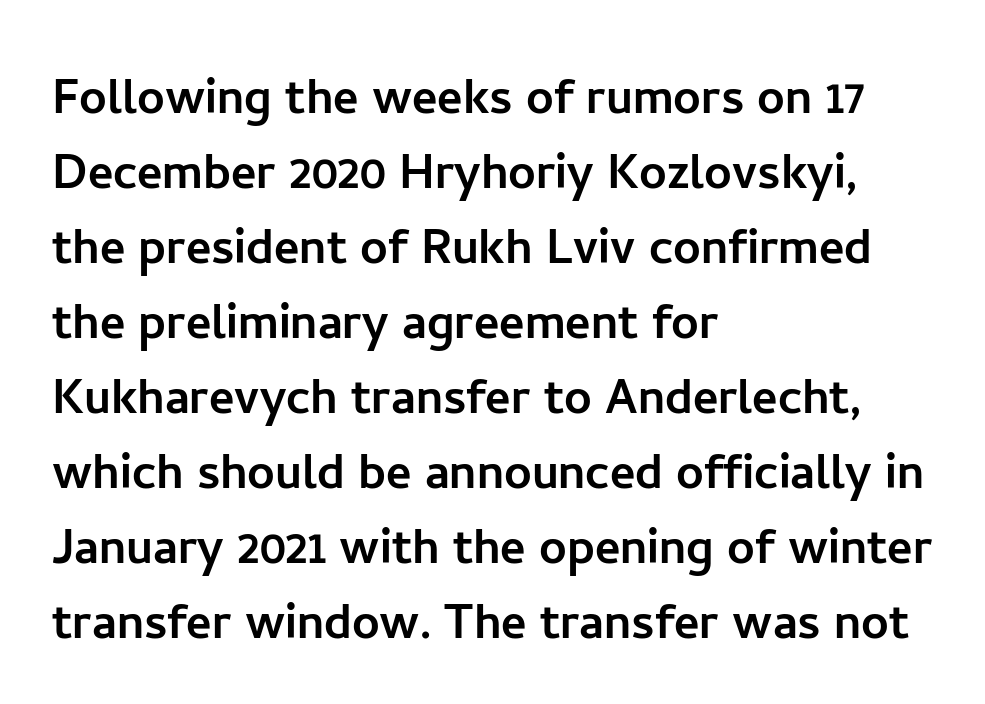
Does the type have serifs? No, each stem ends abruptly. Words float on clear page, feet unadorned. Spacing verdict: proportional, widths tailored to each character. Ordinary non-slanted type is in use. The setting favours the left margin, as ordinary paragraphs usually do.
